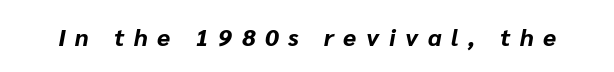
The image shows 24 px bold type, italic (leaning right); set unusually wide letter spacing (+0.4 em), not underlined.
